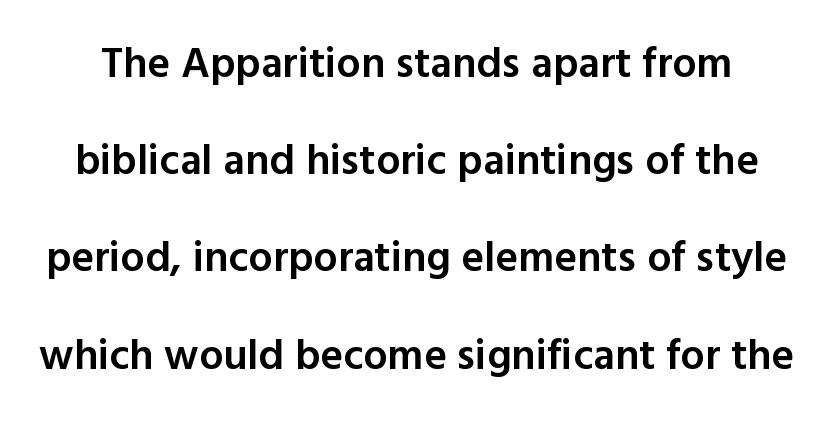
{"serif": "no", "italic": "no", "bold": "semi", "weight": "semibold", "width": "normal", "x_height": "medium", "monospaced": "no", "underline": "no", "line_spacing": "loose", "line_spacing_ratio": 2.26, "letter_spacing": "normal", "letter_spacing_em": 0.0, "glyph_px": 43}
